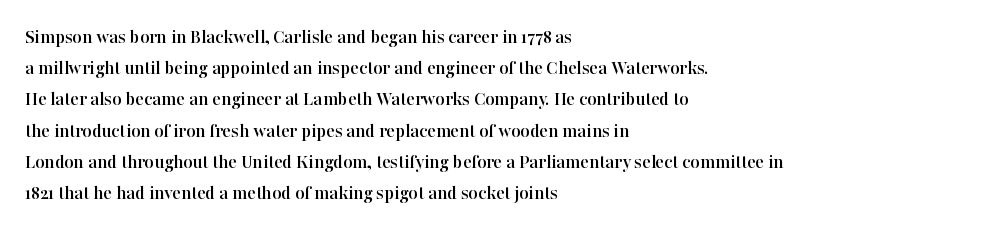
{"italic": "no", "underline": "no", "align": "left", "line_spacing": "normal", "line_spacing_ratio": 1.56, "letter_spacing": "normal", "letter_spacing_em": 0.0, "glyph_px": 20}
